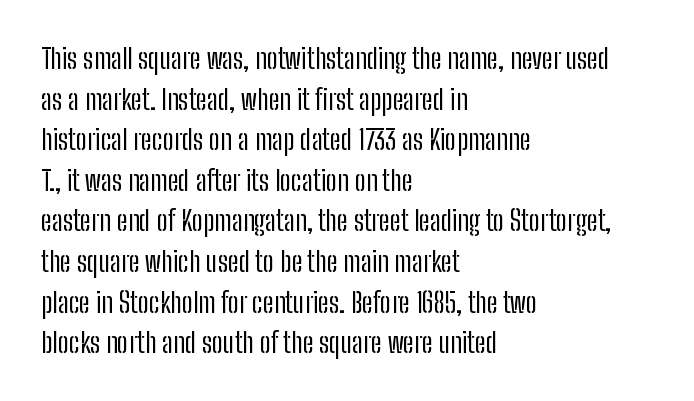
{"serif": "no", "italic": "no", "bold": "no", "weight": "regular", "width": "condensed", "stroke_contrast": "low", "x_height": "medium", "monospaced": "no", "underline": "no", "align": "left", "line_spacing": "normal", "line_spacing_ratio": 1.45, "letter_spacing": "normal", "letter_spacing_em": 0.0, "glyph_px": 28}
